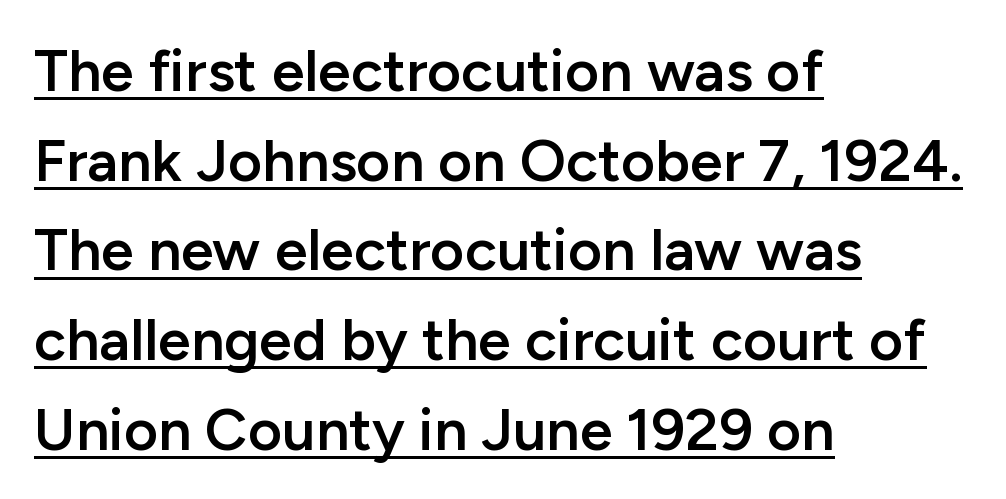
Weight: semibold (demi). What's the leading like? Ordinary, nothing unusual. This rendering employs a face without finishing strokes, i.e., a sans-serif. This is underlined copy, the kind a proofreader might mark for attention.
